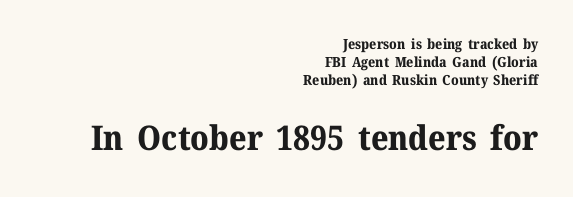
{"serif": "yes", "italic": "no", "bold": "yes", "weight": "bold", "width": "normal", "stroke_contrast": "medium", "x_height": "medium", "monospaced": "no", "underline": "no", "align": "right", "line_spacing": "normal", "line_spacing_ratio": 1.29, "letter_spacing": "normal", "letter_spacing_em": 0.0, "larger_block": "second", "size_ratio": 2.43, "glyph_px": 34}
